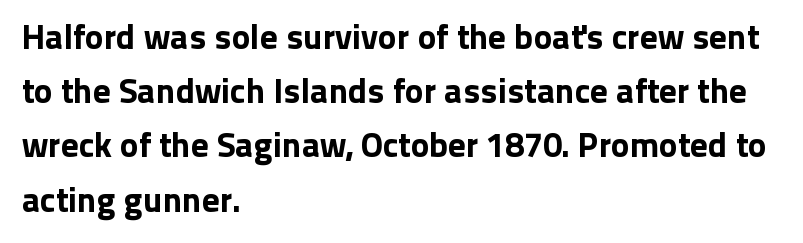
Q: Is the text italic (slanted)? A: No, it is upright.
Q: Is the typeface a serif or a sans-serif typeface? A: Sans-serif.
Q: Is the text underlined? A: No.
Q: How is the paragraph aligned? A: Left-aligned.
Q: Is the spacing between letters normal or unusually wide? A: Normal.
Q: Is the spacing between lines tight, normal or loose? A: Normal.
Q: Width (condensed, normal, or wide)? A: Normal.
Q: Stroke contrast? A: Low.
Q: x-height? A: Medium.
Q: Monospaced? A: No.
